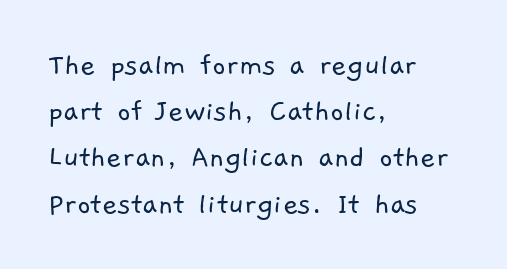
The image shows 33 px light sans-serif type; set left-aligned, normal line spacing (1.4x), normal letter spacing, not underlined; low stroke contrast and a medium x-height.
